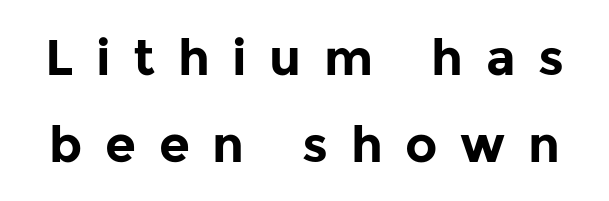
Every stem runs plumb, perpendicular to the baseline. Font category for this specimen: sans-serif. Character widths vary here, with narrow letters taking less room than wide ones. Here the glyphs are tracked loosely, breaking word shapes into spaced letters. Notice how thick the strokes are: this is what a full bold looks like. The strip under each line holds only bare page.
